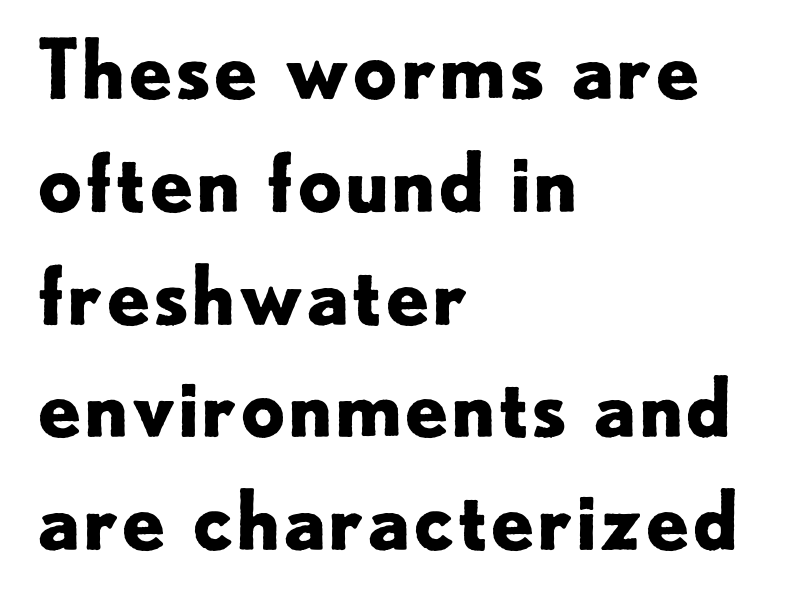
No extra tracking has been applied to these lines. Varying glyph widths throughout — classic text-font behaviour. Quick note: underline off. Thick stems and heavy bowls — unmistakably bold.
